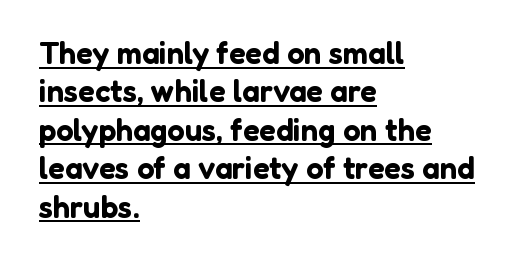
The image shows 31 px sans-serif type, upright; set left-aligned, line spacing 1.24x, normal letter spacing, underlined; low stroke contrast and a medium x-height.
